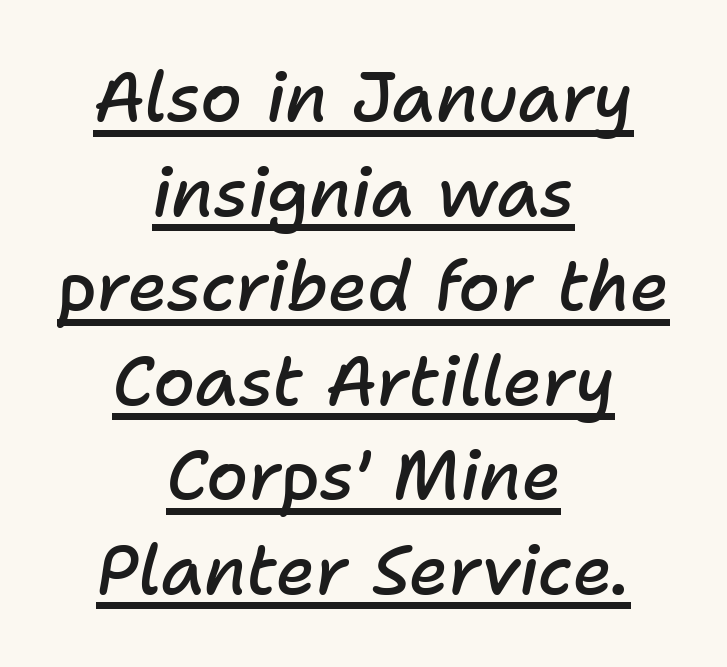
The image shows 68 px semibold type, italic (leaning right); set centered, normal line spacing (1.39x), normal letter spacing, underlined; low stroke contrast and a medium x-height.
